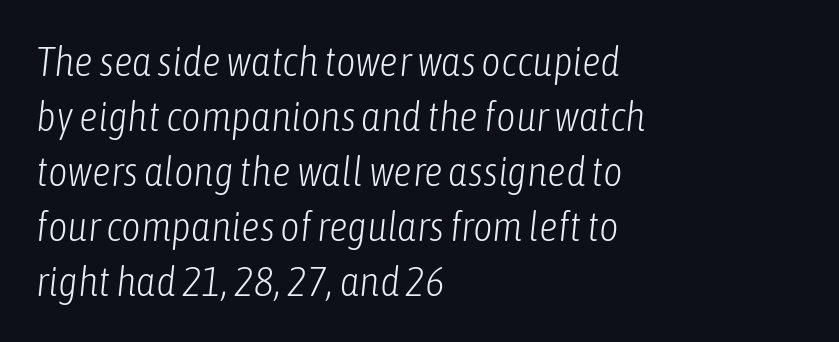
{"italic": "yes", "lean": "right", "slant_degrees": 6, "bold": "no", "weight": "light", "width": "condensed", "stroke_contrast": "low", "x_height": "medium", "monospaced": "no", "underline": "no", "align": "left", "line_spacing": "normal", "line_spacing_ratio": 1.31, "letter_spacing": "normal", "letter_spacing_em": 0.0, "glyph_px": 42}
